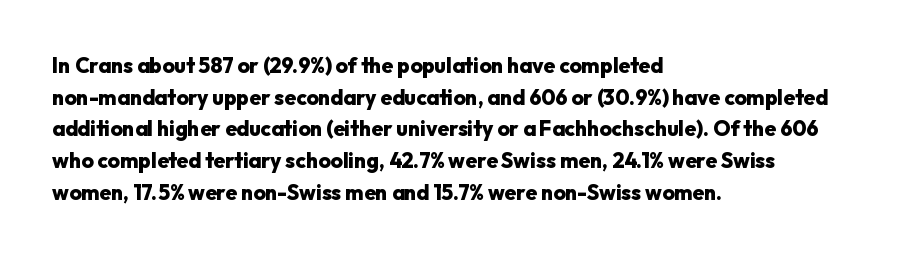
{"italic": "no", "bold": "yes", "underline": "no", "align": "left", "line_spacing": "normal", "line_spacing_ratio": 1.51, "letter_spacing": "normal", "letter_spacing_em": 0.0, "glyph_px": 21}
